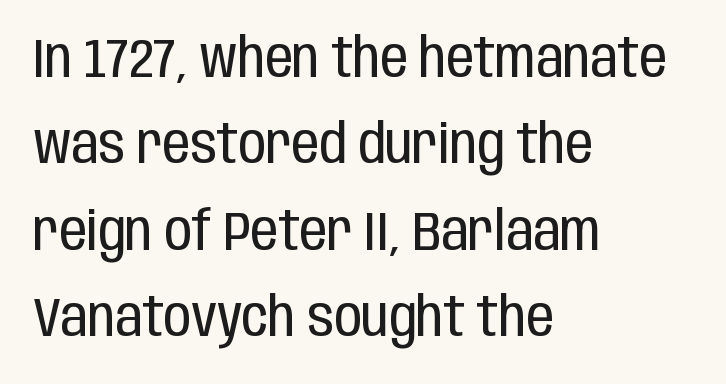
{"serif": "no", "italic": "no", "bold": "no", "weight": "regular", "width": "condensed", "stroke_contrast": "low", "x_height": "large", "monospaced": "no", "underline": "no", "align": "left", "line_spacing": "normal", "line_spacing_ratio": 1.57, "letter_spacing": "normal", "letter_spacing_em": 0.0, "glyph_px": 55}
